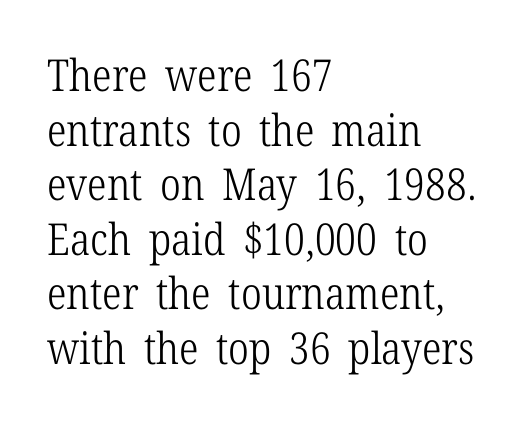
The image shows 44 px light, condensed serif type, upright; set left-aligned, line spacing 1.24x, normal letter spacing, not underlined; low stroke contrast and a medium x-height.
